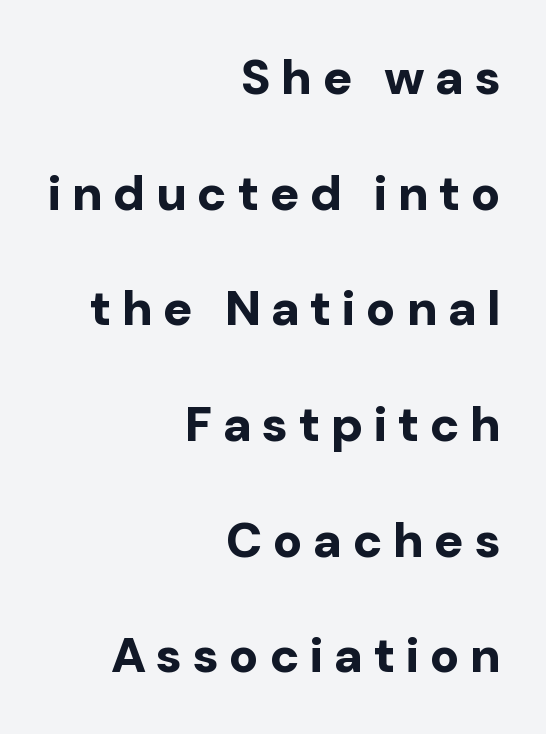
The line-height multiplier appears high, well above default. These lines stack with their right ends in a neat column. The letters are bold, with thick, heavy strokes. Do the letters lean? They stand straight. Varying glyph widths throughout — classic text-font behaviour.
